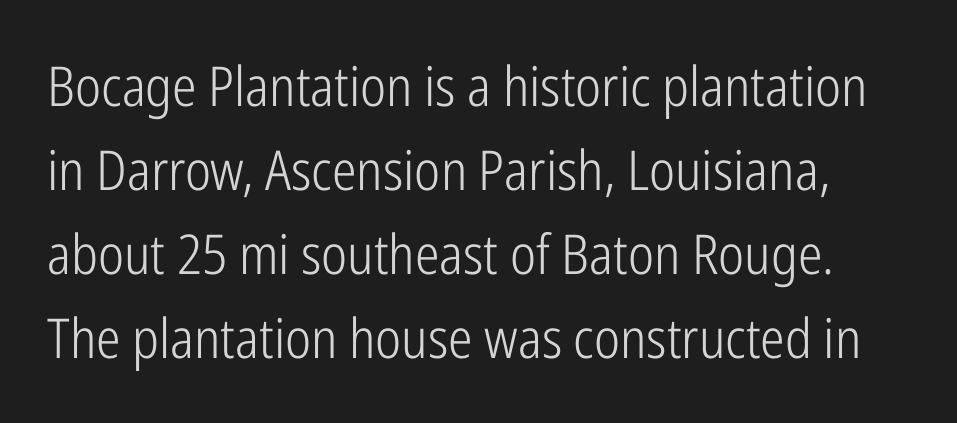
Q: Is the text bold? A: No.
Q: Is the text italic (slanted)? A: No, it is upright.
Q: Is the typeface a serif or a sans-serif typeface? A: Sans-serif.
Q: Is the text underlined? A: No.
Q: Is the spacing between letters normal or unusually wide? A: Normal.
Q: Is the spacing between lines tight, normal or loose? A: Normal.
Q: Width (condensed, normal, or wide)? A: Condensed.
Q: Stroke contrast? A: Low.
Q: x-height? A: Medium.
Q: Monospaced? A: No.
